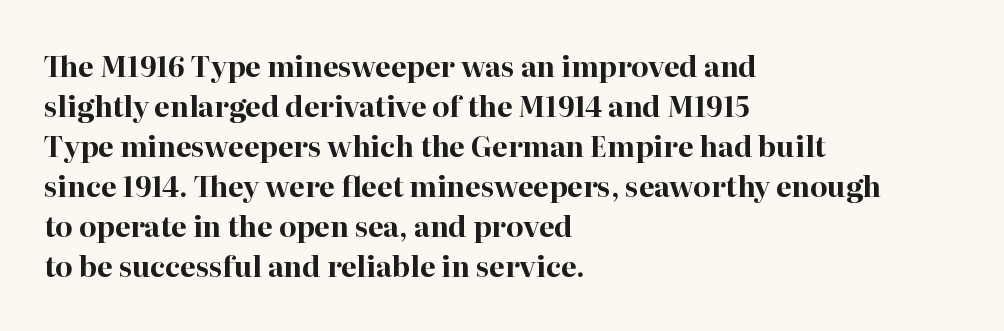
Q: Is the text bold? A: Yes.
Q: Is the text italic (slanted)? A: No, it is upright.
Q: Is the typeface a serif or a sans-serif typeface? A: Serif.
Q: Is the text underlined? A: No.
Q: How is the paragraph aligned? A: Left-aligned.
Q: Is the spacing between letters normal or unusually wide? A: Normal.
Q: Is the spacing between lines tight, normal or loose? A: Normal.
Q: Width (condensed, normal, or wide)? A: Normal.
Q: Stroke contrast? A: High.
Q: x-height? A: Medium.
Q: Monospaced? A: No.
